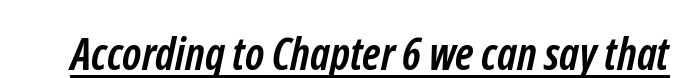
A typesetter would call this proportional, since set widths differ per character. Is the letter spacing exaggerated? No — it looks like the ordinary default. Each line of the rendering has a horizontal stroke beneath the glyphs. Strokes here are thick enough to call this a true bold.
